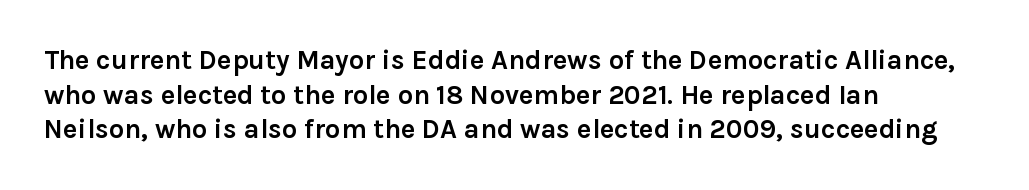
The image shows 27 px bold type, upright; set left-aligned, normal line spacing (1.28x), normal letter spacing, not underlined.
